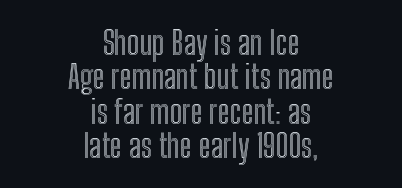
Q: Is the text italic (slanted)? A: No, it is upright.
Q: Is the text underlined? A: No.
Q: How is the paragraph aligned? A: Centered.
Q: Is the spacing between letters normal or unusually wide? A: Normal.
Q: Is the spacing between lines tight, normal or loose? A: Tight.
Q: Width (condensed, normal, or wide)? A: Condensed.
Q: x-height? A: Medium.
Q: Monospaced? A: No.
